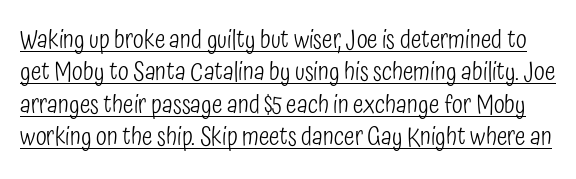
Q: Is the text bold? A: No.
Q: Is the text italic (slanted)? A: No, it is upright.
Q: Is the text underlined? A: Yes.
Q: Is the spacing between letters normal or unusually wide? A: Normal.
Q: Is the spacing between lines tight, normal or loose? A: Normal.
